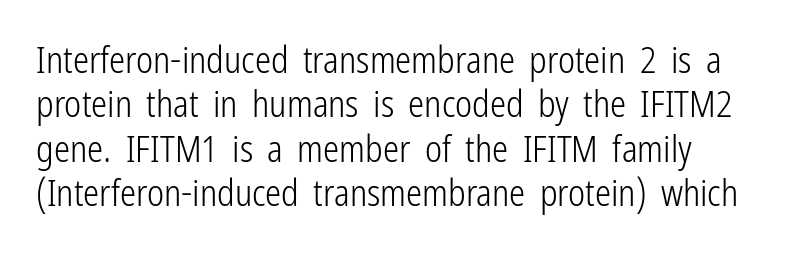
{"serif": "no", "italic": "no", "bold": "no", "weight": "light", "width": "condensed", "stroke_contrast": "low", "x_height": "medium", "monospaced": "no", "underline": "no", "line_spacing_ratio": 1.23, "letter_spacing": "normal", "letter_spacing_em": 0.0, "glyph_px": 36}
